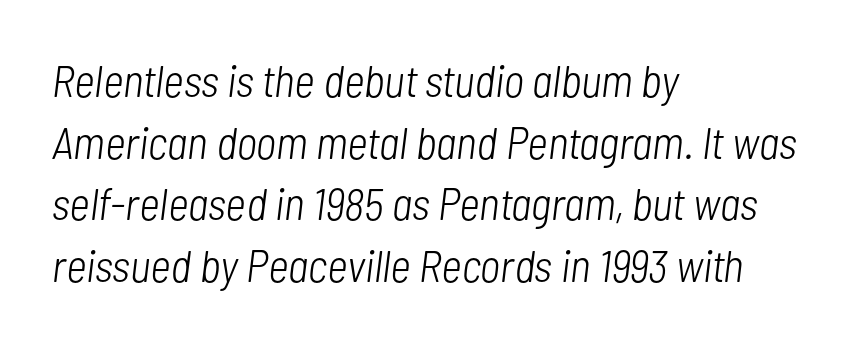
{"italic": "yes", "lean": "right", "slant_degrees": 7, "bold": "no", "weight": "light", "width": "condensed", "stroke_contrast": "low", "x_height": "medium", "monospaced": "no", "underline": "no", "align": "left", "line_spacing": "normal", "line_spacing_ratio": 1.37, "letter_spacing": "normal", "letter_spacing_em": 0.0, "glyph_px": 45}
